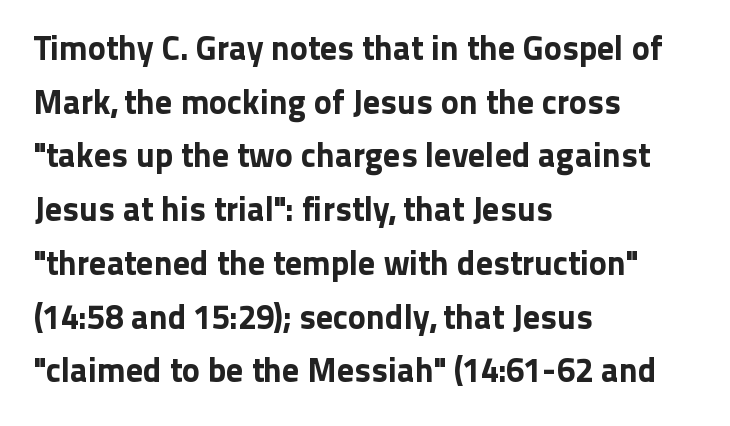
The image shows 34 px sans-serif type, upright; set left-aligned, normal line spacing (1.58x), normal letter spacing, not underlined; low stroke contrast and a medium x-height.
